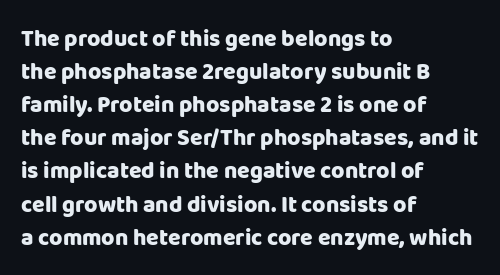
Q: Is the text bold? A: Yes.
Q: Is the text italic (slanted)? A: No, it is upright.
Q: Is the text underlined? A: No.
Q: How is the paragraph aligned? A: Left-aligned.
Q: Is the spacing between letters normal or unusually wide? A: Normal.
Q: Is the spacing between lines tight, normal or loose? A: Normal.
